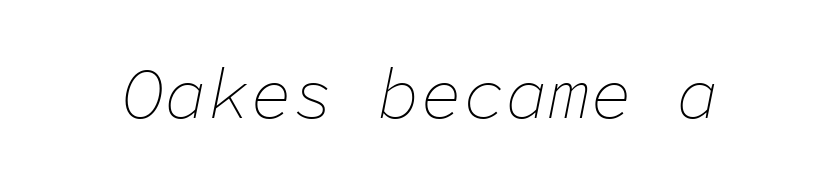
Note the uniform advance width — an 'i' takes as much space as an 'm'. Spacing between characters is what you'd get straight out of the box. Quick note: italic. Is the type heavy? It reads as light-to-regular instead. Words float on clear page, feet unadorned.
